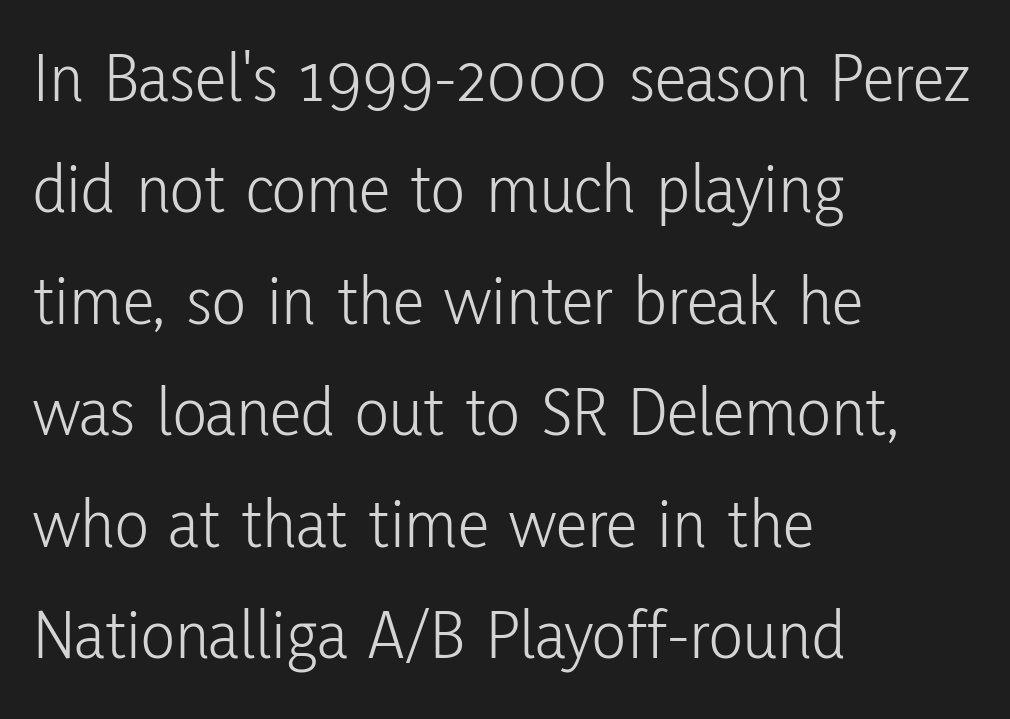
The image shows 71 px light, condensed sans-serif type, upright; set left-aligned, normal line spacing (1.57x), normal letter spacing, not underlined; low stroke contrast and a medium x-height.
